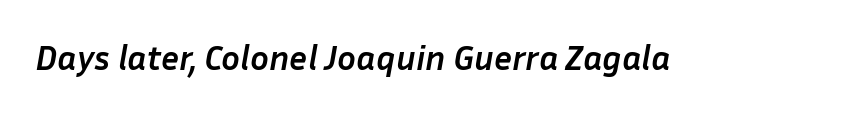
Just letters on the line, the space beneath them empty. Letter spacing: default. Characters are canted at an angle relative to the baseline's perpendicular. Looks like regular typesetting: each glyph gets only the width it needs.
